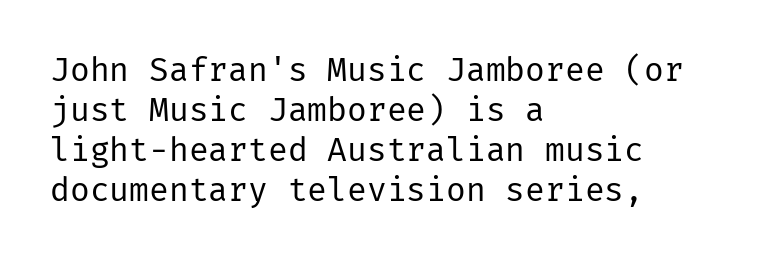
The image shows 33 px regular-weight sans-serif type, upright; set left-aligned, line spacing 1.21x, normal letter spacing, not underlined; low stroke contrast and a medium x-height.
